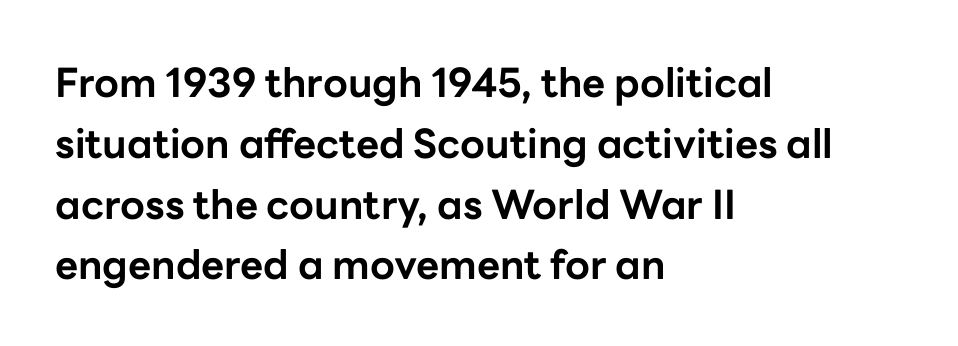
{"serif": "no", "italic": "no", "bold": "yes", "weight": "bold", "width": "normal", "stroke_contrast": "low", "x_height": "medium", "monospaced": "no", "underline": "no", "align": "left", "line_spacing": "normal", "line_spacing_ratio": 1.52, "letter_spacing": "normal", "letter_spacing_em": 0.0, "glyph_px": 40}
